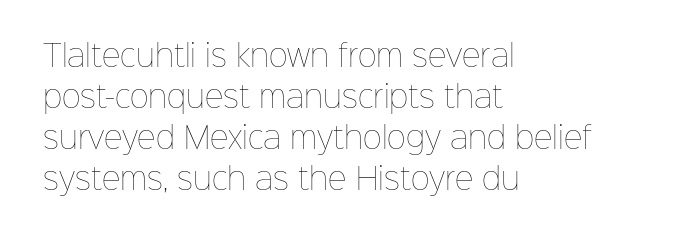
The face used here is proportionally spaced, like ordinary book or web type. One-word summary of the alignment: left. Bold? No — there's no thickening of the strokes. The lines sit at an ordinary, default distance from one another. Has an underline been added? It has not.
